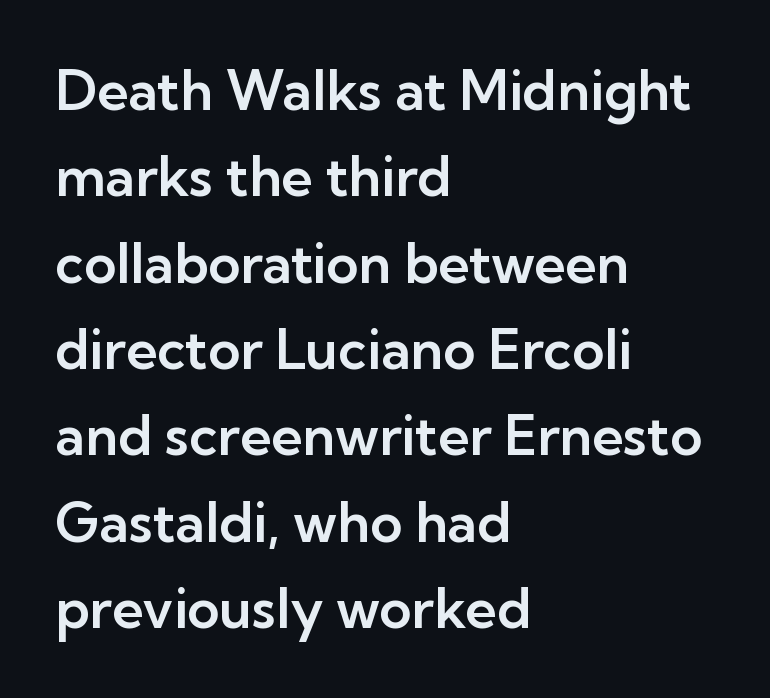
Q: Is the text italic (slanted)? A: No, it is upright.
Q: Is the typeface a serif or a sans-serif typeface? A: Sans-serif.
Q: Is the text underlined? A: No.
Q: How is the paragraph aligned? A: Left-aligned.
Q: Is the spacing between letters normal or unusually wide? A: Normal.
Q: Is the spacing between lines tight, normal or loose? A: Normal.
Q: Width (condensed, normal, or wide)? A: Normal.
Q: Stroke contrast? A: Low.
Q: x-height? A: Medium.
Q: Monospaced? A: No.
